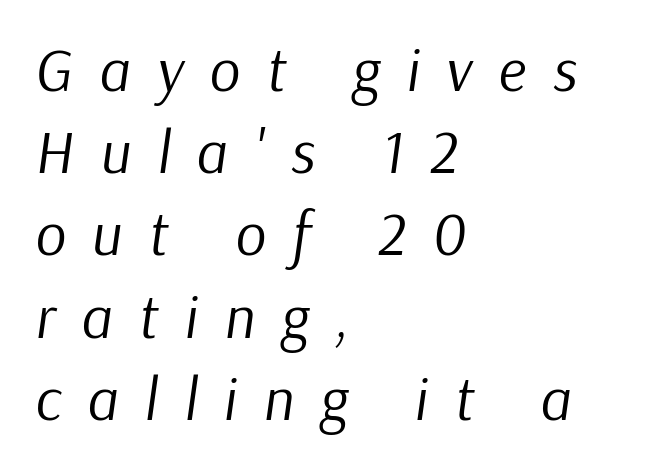
The image shows 60 px regular-weight type, italic (leaning right); set left-aligned, normal line spacing (1.37x), unusually wide letter spacing (+0.44 em), not underlined; low stroke contrast and a medium x-height.
